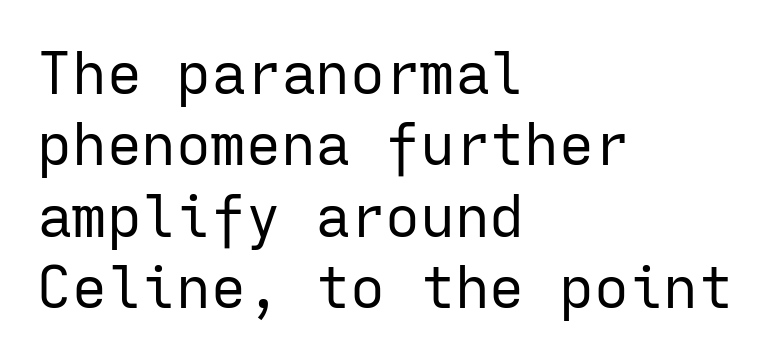
The paragraph shown leans on its left margin. Between one letter and the next there's only the usual sliver of space. Descenders hang freely into open space. The designer went with a sans here, leaving each stem footless. Each letter, wide or thin by design, is forced into the same width here. Notice how the stems are strictly vertical — no italics here.
